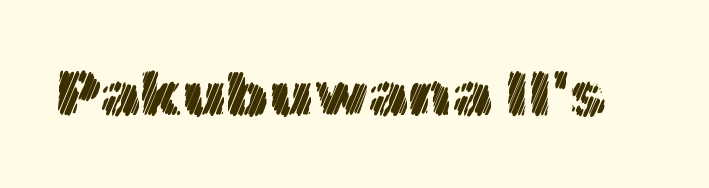
Designer's note — italics off, roman on. No extra tracking has been applied to these lines. Looks like regular typesetting: each glyph gets only the width it needs. Just letters on the line, the space beneath them empty.
